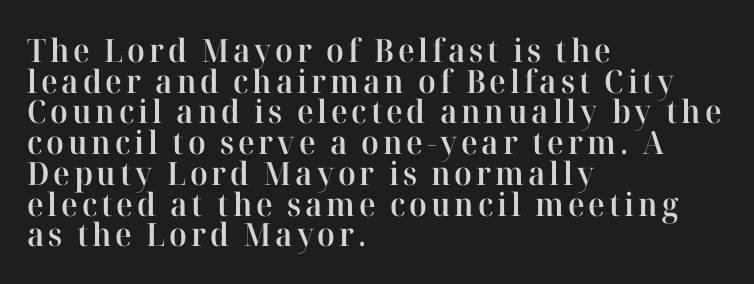
Check under the words: just untouched page. Serifs: yes, visible at the terminals of the letterforms. The passage shown is typed in a proportional face where columns would drift. In terms of weight, the rendering is demibold, just under bold. These lines huddle together more closely than default settings would place them. The text block is weighted toward the left margin, trailing off unevenly rightward.
